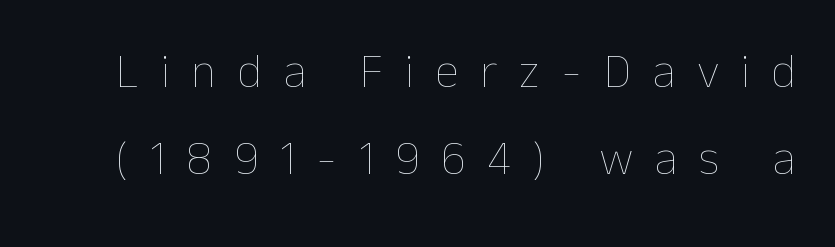
Q: Is the text bold? A: No.
Q: Is the text italic (slanted)? A: No, it is upright.
Q: Is the text underlined? A: No.
Q: Is the spacing between letters normal or unusually wide? A: Unusually wide.
Q: Width (condensed, normal, or wide)? A: Normal.
Q: Stroke contrast? A: Low.
Q: x-height? A: Medium.
Q: Monospaced? A: No.
